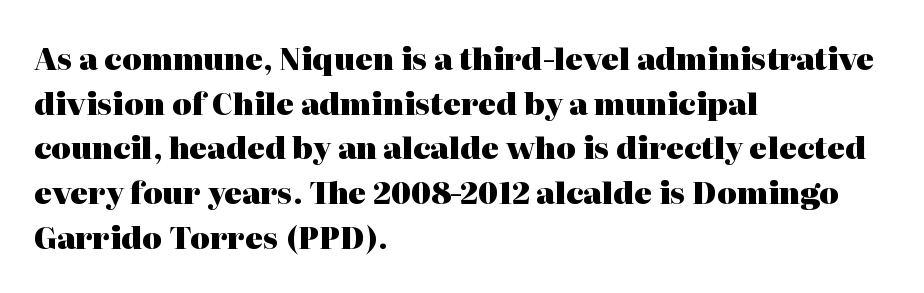
The image shows 30 px heavy serif type, upright; set left-aligned, normal line spacing (1.49x), normal letter spacing, not underlined; high stroke contrast and a medium x-height.
